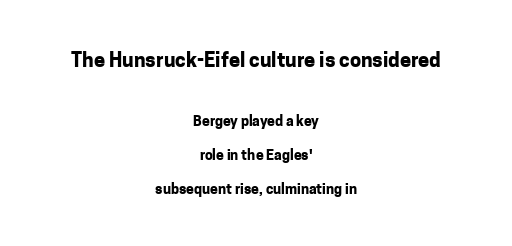
{"italic": "no", "bold": "yes", "underline": "no", "align": "center", "line_spacing": "loose", "line_spacing_ratio": 2.44, "letter_spacing": "normal", "letter_spacing_em": 0.0, "larger_block": "first", "size_ratio": 1.43, "glyph_px": 20}
